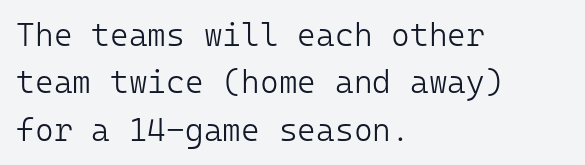
Q: Is the text bold? A: No.
Q: Is the text italic (slanted)? A: No, it is upright.
Q: Is the typeface a serif or a sans-serif typeface? A: Sans-serif.
Q: Is the text underlined? A: No.
Q: How is the paragraph aligned? A: Left-aligned.
Q: Is the spacing between letters normal or unusually wide? A: Normal.
Q: Is the spacing between lines tight, normal or loose? A: Normal.
Q: Width (condensed, normal, or wide)? A: Normal.
Q: Stroke contrast? A: Low.
Q: x-height? A: Medium.
Q: Monospaced? A: Yes.
